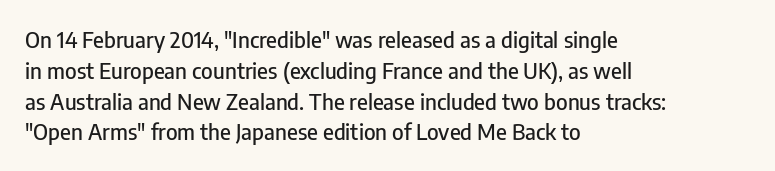
A classic flush-left, rag-right setting is used for this passage. Rendered with straight, roman letterforms. The rendering uses a moderate line-height, typical for paragraphs. In terms of letterspacing, this is plain default setting.
